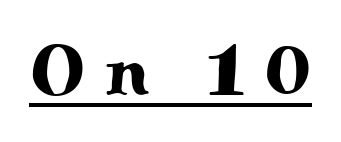
{"serif": "yes", "italic": "no", "width": "wide", "stroke_contrast": "medium", "x_height": "small", "monospaced": "no", "underline": "yes", "letter_spacing": "wide", "letter_spacing_em": 0.28, "glyph_px": 71}
